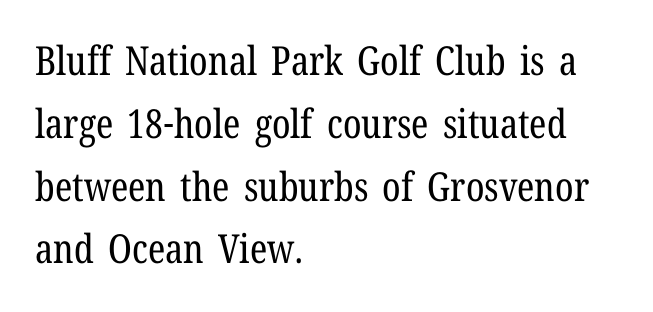
The image shows 40 px regular-weight, condensed serif type, upright; set left-aligned, normal line spacing (1.57x), normal letter spacing, not underlined; low stroke contrast and a medium x-height.
